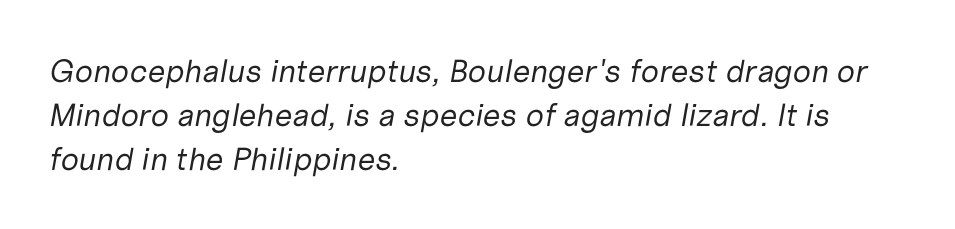
{"italic": "yes", "lean": "right", "slant_degrees": 10, "bold": "no", "weight": "regular", "width": "normal", "stroke_contrast": "low", "x_height": "medium", "monospaced": "no", "underline": "no", "align": "left", "line_spacing": "normal", "line_spacing_ratio": 1.37, "letter_spacing": "normal", "letter_spacing_em": 0.0, "glyph_px": 32}
